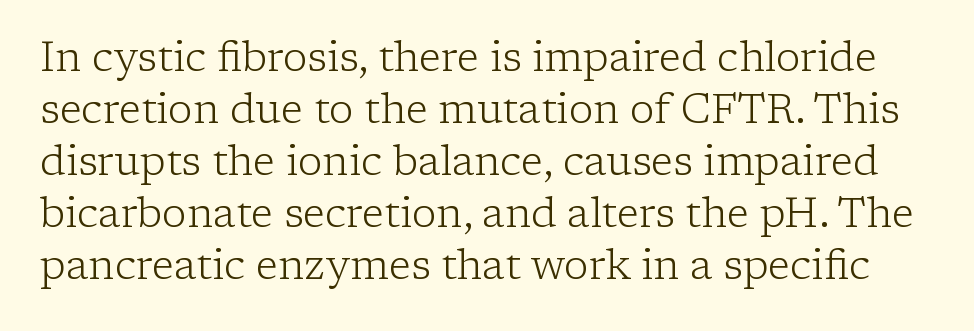
Q: Is the text bold? A: No.
Q: Is the text italic (slanted)? A: No, it is upright.
Q: Is the typeface a serif or a sans-serif typeface? A: Serif.
Q: Is the text underlined? A: No.
Q: Is the spacing between letters normal or unusually wide? A: Normal.
Q: Is the spacing between lines tight, normal or loose? A: Normal.
Q: Width (condensed, normal, or wide)? A: Normal.
Q: Stroke contrast? A: Low.
Q: x-height? A: Medium.
Q: Monospaced? A: No.
